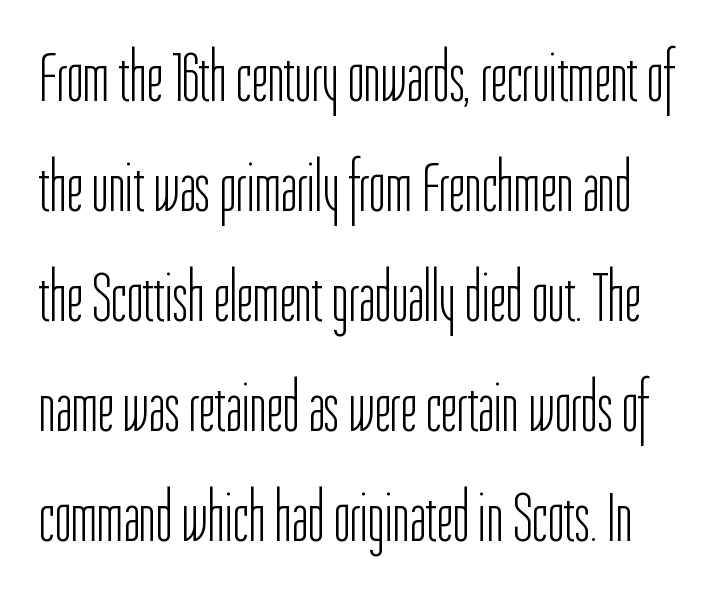
If you measured baseline to baseline, you'd find a middling distance. Varying glyph widths throughout — classic text-font behaviour. A bare baseline throughout the passage. The characters display no serif detailing; their extremities are plain.
